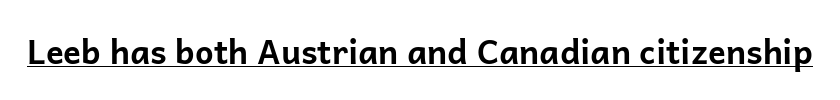
Q: Is the text bold? A: Yes.
Q: Is the text italic (slanted)? A: No, it is upright.
Q: Is the typeface a serif or a sans-serif typeface? A: Sans-serif.
Q: Is the text underlined? A: Yes.
Q: Is the spacing between letters normal or unusually wide? A: Normal.
Q: Width (condensed, normal, or wide)? A: Normal.
Q: Stroke contrast? A: Low.
Q: x-height? A: Medium.
Q: Monospaced? A: No.
